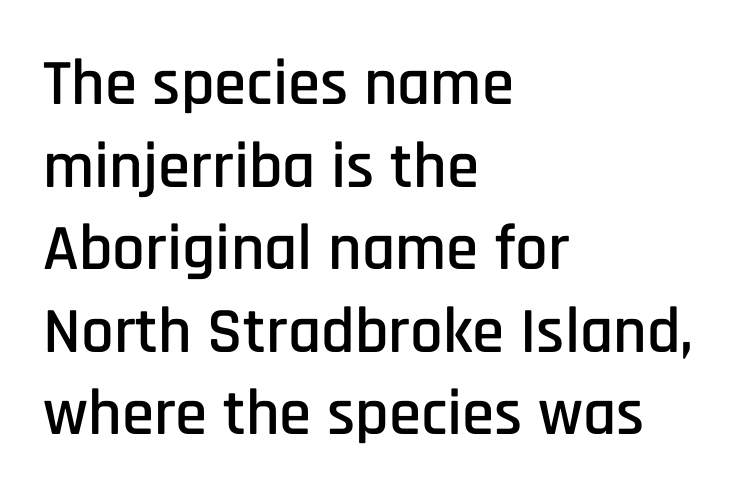
Q: Is the text italic (slanted)? A: No, it is upright.
Q: Is the typeface a serif or a sans-serif typeface? A: Sans-serif.
Q: Is the text underlined? A: No.
Q: How is the paragraph aligned? A: Left-aligned.
Q: Is the spacing between letters normal or unusually wide? A: Normal.
Q: Is the spacing between lines tight, normal or loose? A: Normal.
Q: Width (condensed, normal, or wide)? A: Condensed.
Q: Stroke contrast? A: Low.
Q: x-height? A: Large.
Q: Monospaced? A: No.
